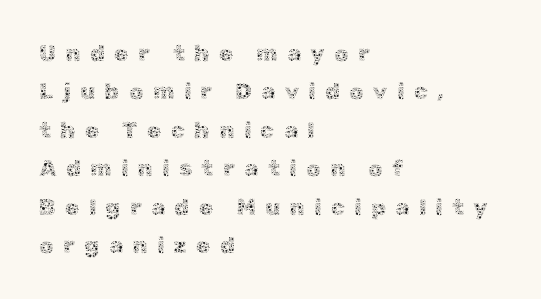
{"italic": "no", "bold": "no", "underline": "no", "align": "left", "line_spacing": "normal", "line_spacing_ratio": 1.67, "letter_spacing": "wide", "letter_spacing_em": 0.4, "glyph_px": 23}
